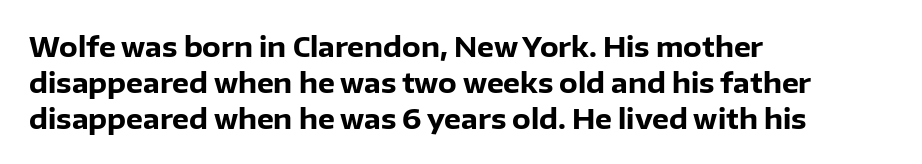
The image shows 27 px bold type, upright; set left-aligned, normal line spacing (1.33x), normal letter spacing, not underlined.
